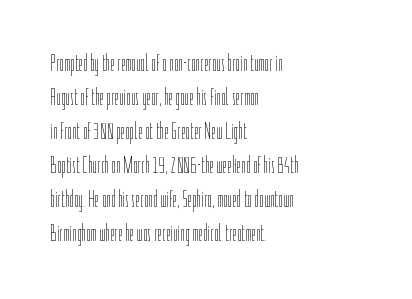
{"italic": "no", "bold": "no", "underline": "no", "align": "left", "line_spacing": "normal", "line_spacing_ratio": 1.48, "letter_spacing": "normal", "letter_spacing_em": 0.0, "glyph_px": 23}
